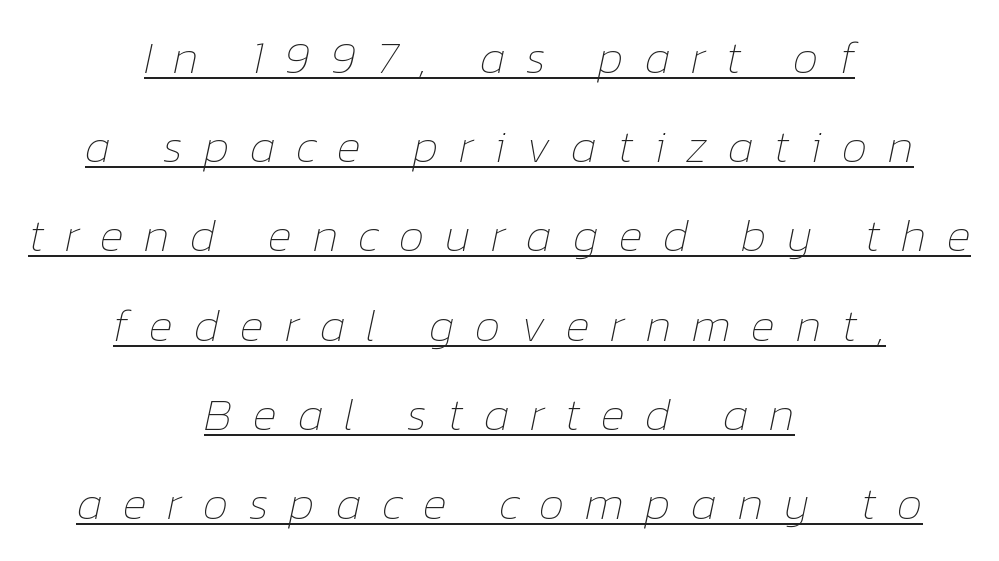
Q: Is the text bold? A: No.
Q: Is the text italic (slanted)? A: Yes, it leans right by about 12 degrees.
Q: Is the text underlined? A: Yes.
Q: How is the paragraph aligned? A: Centered.
Q: Is the spacing between letters normal or unusually wide? A: Unusually wide.
Q: Is the spacing between lines tight, normal or loose? A: Loose.
Q: Width (condensed, normal, or wide)? A: Normal.
Q: Stroke contrast? A: Low.
Q: x-height? A: Medium.
Q: Monospaced? A: No.
